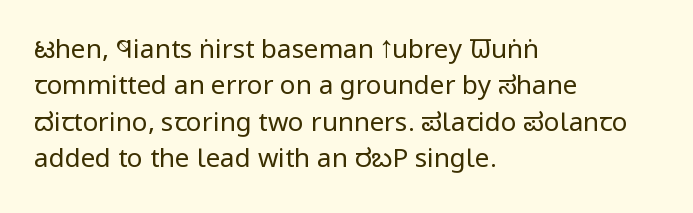
Short and long lines alike share a common starting point at left. The typeface has the unassuming heft of standard copy or less. Is the letter spacing exaggerated? No — it looks like the ordinary default. Has an underline been added? It has not. Posture: vertical.
